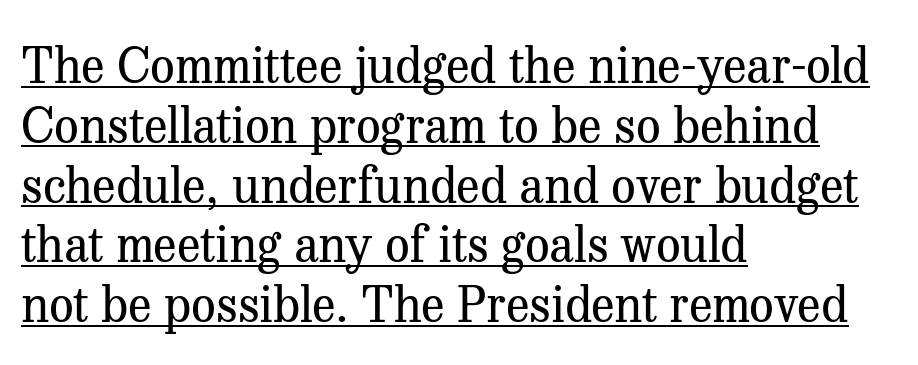
The image shows 49 px regular-weight serif type, upright; set left-aligned, line spacing 1.22x, normal letter spacing, underlined; medium stroke contrast and a medium x-height.
